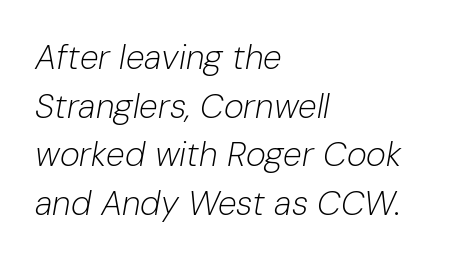
{"italic": "yes", "lean": "right", "slant_degrees": 10, "bold": "no", "weight": "light", "width": "normal", "stroke_contrast": "low", "x_height": "medium", "monospaced": "no", "underline": "no", "align": "left", "line_spacing": "normal", "line_spacing_ratio": 1.43, "letter_spacing": "normal", "letter_spacing_em": 0.0, "glyph_px": 34}
